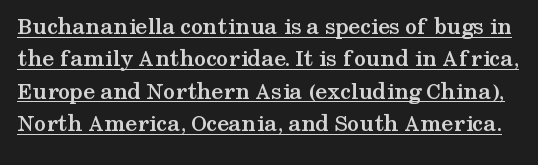
The image shows 24 px bold type, upright; set normal line spacing (1.35x), normal letter spacing, underlined.
